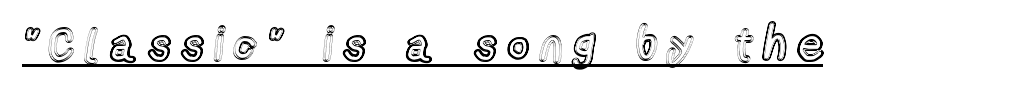
The image shows 46 px condensed type; set unusually wide letter spacing (+0.24 em), underlined; a medium x-height.
